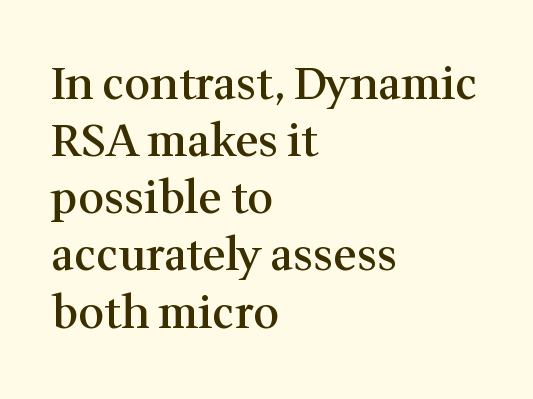
The area under the type is left untouched. Looks like regular typesetting: each glyph gets only the width it needs. The rendering anchors every line to the left-hand side. A roman cut, with each character standing at attention. Default kerning and tracking; the words read as compact shapes.
